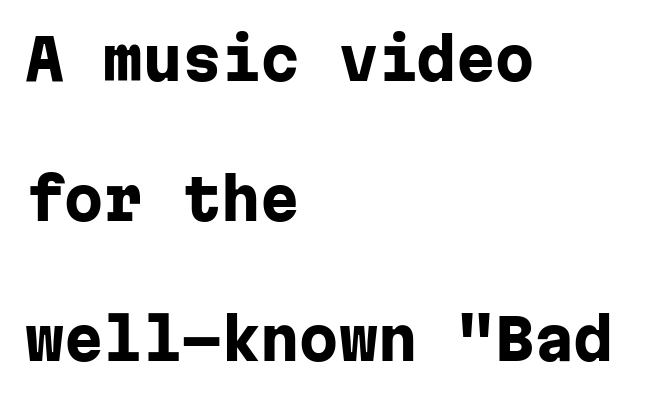
{"serif": "no", "italic": "no", "bold": "yes", "weight": "heavy", "width": "normal", "stroke_contrast": "low", "x_height": "medium", "monospaced": "yes", "underline": "no", "align": "left", "line_spacing": "loose", "line_spacing_ratio": 2.5, "letter_spacing": "normal", "letter_spacing_em": 0.0, "glyph_px": 56}
